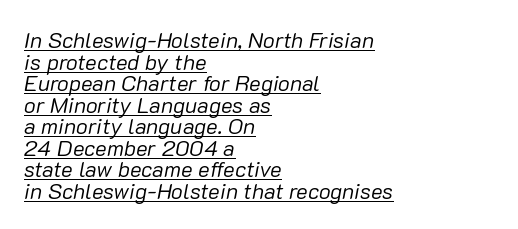
{"italic": "yes", "lean": "right", "slant_degrees": 10, "bold": "no", "underline": "yes", "align": "left", "line_spacing": "tight", "line_spacing_ratio": 0.98, "letter_spacing": "normal", "letter_spacing_em": 0.0, "glyph_px": 22}
